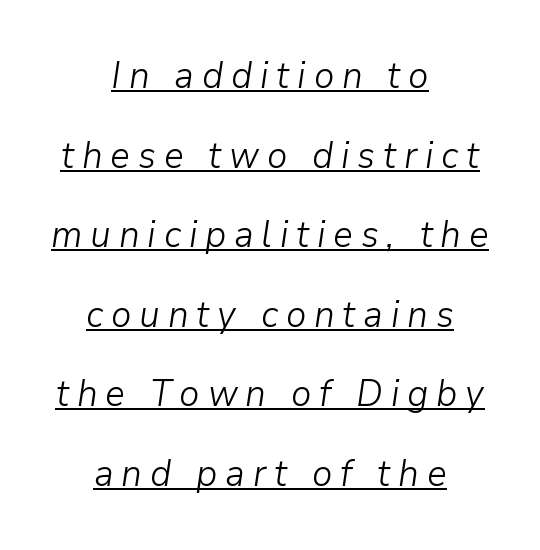
Q: Is the text bold? A: No.
Q: Is the text italic (slanted)? A: Yes, it leans right by about 9 degrees.
Q: Is the text underlined? A: Yes.
Q: How is the paragraph aligned? A: Centered.
Q: Is the spacing between letters normal or unusually wide? A: Unusually wide.
Q: Is the spacing between lines tight, normal or loose? A: Loose.
Q: Width (condensed, normal, or wide)? A: Normal.
Q: Stroke contrast? A: Low.
Q: x-height? A: Medium.
Q: Monospaced? A: No.
